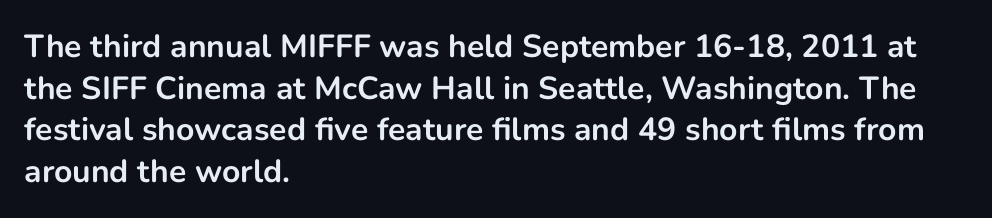
The image shows 32 px bold sans-serif type, upright; set left-aligned, normal line spacing (1.3x), normal letter spacing, not underlined; low stroke contrast and a medium x-height.
